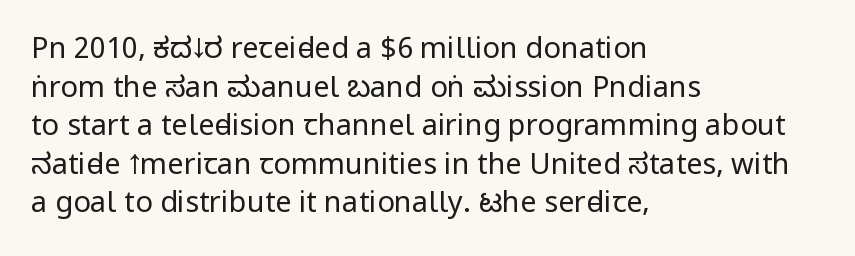
Casual observation: everything's shoved over to the left. Here the glyphs are tracked normally, forming tight word shapes. Rendered with straight, roman letterforms. The face used here is a sans, in the tradition of grotesques and geometrics. In terms of leading, this rendering sits right in the middle. No chunkiness to these letters — they're not bold.
